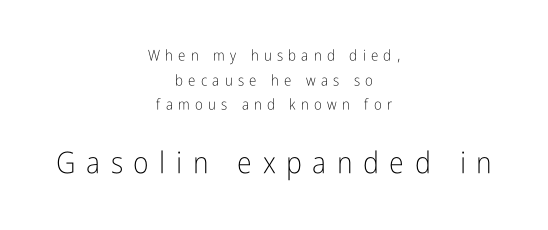
{"serif": "no", "italic": "no", "bold": "no", "weight": "light", "width": "condensed", "stroke_contrast": "low", "x_height": "medium", "monospaced": "no", "underline": "no", "align": "center", "line_spacing": "normal", "line_spacing_ratio": 1.64, "letter_spacing": "wide", "letter_spacing_em": 0.35, "larger_block": "second", "size_ratio": 2.0, "glyph_px": 30}
